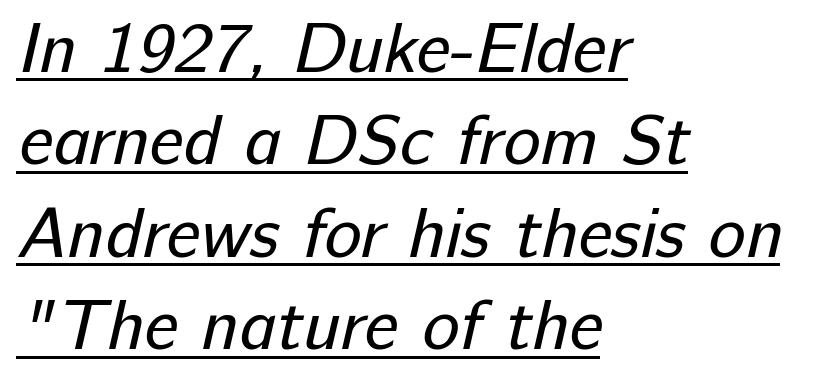
Q: Is the text bold? A: No.
Q: Is the typeface a serif or a sans-serif typeface? A: Sans-serif.
Q: Is the text underlined? A: Yes.
Q: How is the paragraph aligned? A: Left-aligned.
Q: Is the spacing between letters normal or unusually wide? A: Normal.
Q: Is the spacing between lines tight, normal or loose? A: Normal.
Q: Width (condensed, normal, or wide)? A: Normal.
Q: Stroke contrast? A: Low.
Q: x-height? A: Medium.
Q: Monospaced? A: No.
